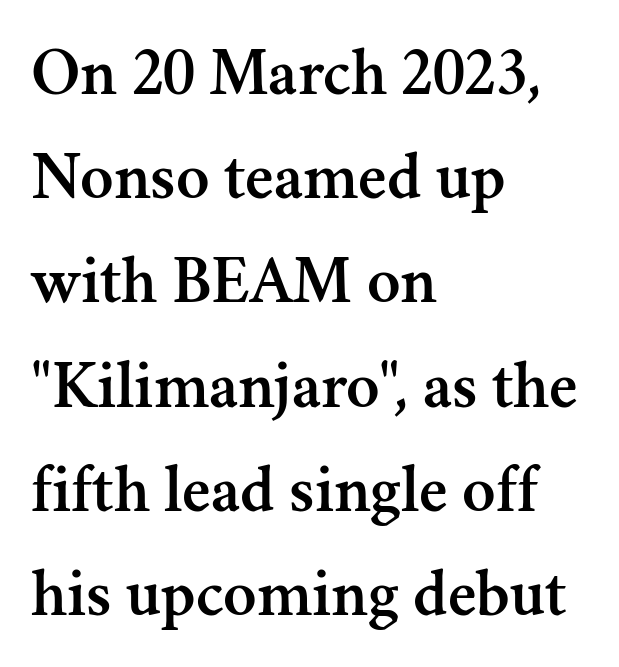
The image shows 69 px serif type, upright; set left-aligned, normal line spacing (1.51x), normal letter spacing, not underlined; medium stroke contrast and a small x-height.
